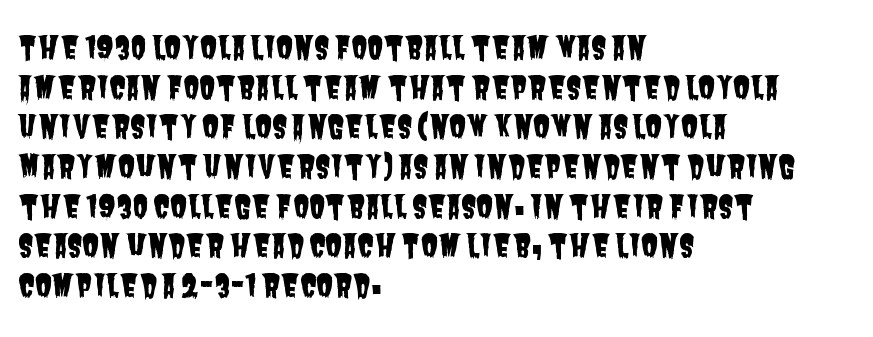
Q: Is the typeface a serif or a sans-serif typeface? A: Sans-serif.
Q: Is the text underlined? A: No.
Q: How is the paragraph aligned? A: Left-aligned.
Q: Is the spacing between letters normal or unusually wide? A: Normal.
Q: Is the spacing between lines tight, normal or loose? A: Normal.
Q: Width (condensed, normal, or wide)? A: Condensed.
Q: Stroke contrast? A: Low.
Q: x-height? A: Large.
Q: Monospaced? A: No.
